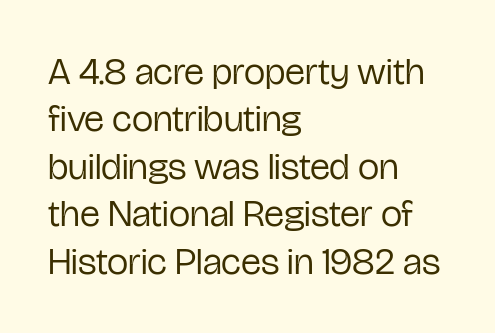
The image shows 38 px regular-weight, condensed sans-serif type, upright; set left-aligned, normal line spacing (1.25x), normal letter spacing, not underlined; low stroke contrast and a medium x-height.
